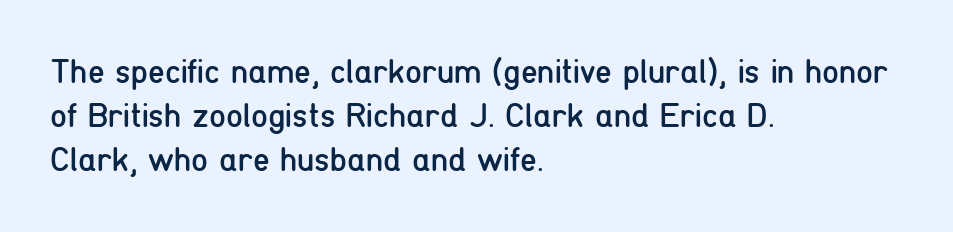
Q: Is the text bold? A: No.
Q: Is the text italic (slanted)? A: No, it is upright.
Q: Is the typeface a serif or a sans-serif typeface? A: Sans-serif.
Q: Is the text underlined? A: No.
Q: How is the paragraph aligned? A: Left-aligned.
Q: Is the spacing between letters normal or unusually wide? A: Normal.
Q: Is the spacing between lines tight, normal or loose? A: Normal.
Q: Width (condensed, normal, or wide)? A: Condensed.
Q: Stroke contrast? A: Low.
Q: x-height? A: Medium.
Q: Monospaced? A: No.
